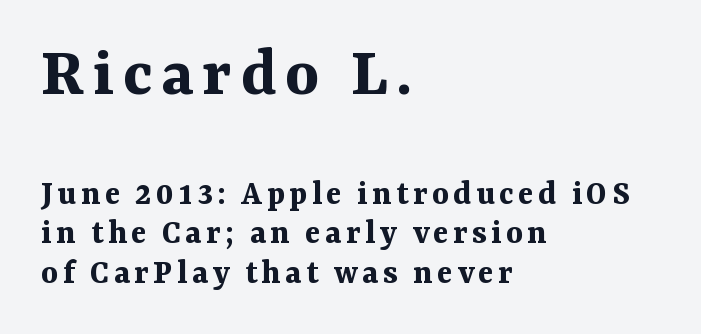
Q: Is the text bold? A: Yes.
Q: Is the text italic (slanted)? A: No, it is upright.
Q: Is the typeface a serif or a sans-serif typeface? A: Serif.
Q: Is the text underlined? A: No.
Q: How is the paragraph aligned? A: Left-aligned.
Q: Is the spacing between lines tight, normal or loose? A: Tight.
Q: Which block of text is set in a larger size, the first (top) or the second (bottom)? A: The first (top) one.
Q: Width (condensed, normal, or wide)? A: Normal.
Q: Stroke contrast? A: Medium.
Q: x-height? A: Medium.
Q: Monospaced? A: No.
